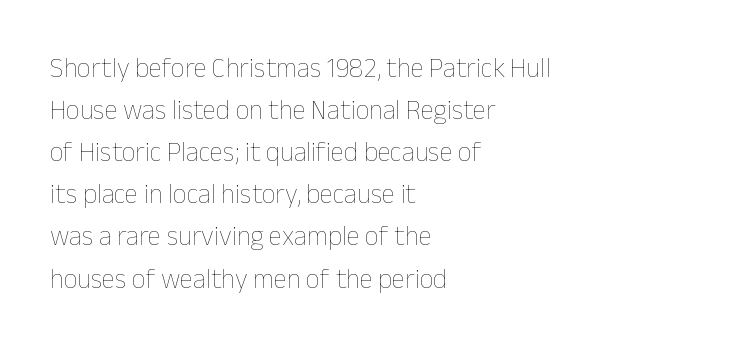
The image shows 27 px text type, upright; set left-aligned, normal line spacing (1.56x), normal letter spacing, not underlined.
